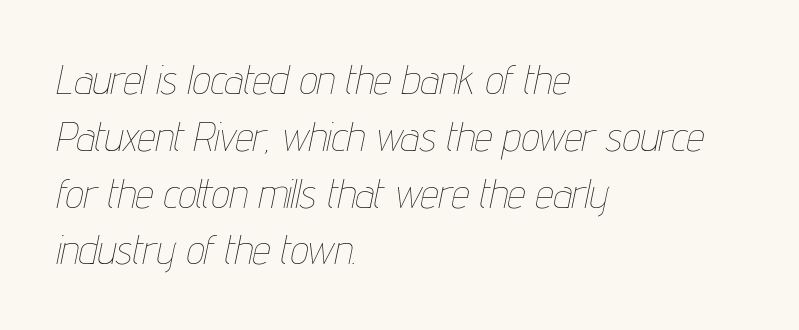
{"italic": "yes", "lean": "right", "slant_degrees": 12, "bold": "no", "weight": "thin", "width": "condensed", "stroke_contrast": "low", "x_height": "medium", "monospaced": "no", "underline": "no", "align": "left", "line_spacing": "normal", "line_spacing_ratio": 1.42, "letter_spacing": "normal", "letter_spacing_em": 0.0, "glyph_px": 40}
